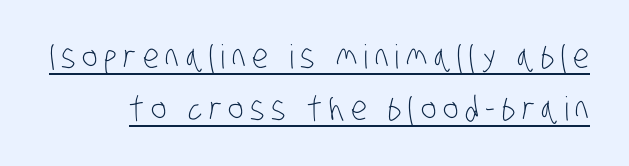
Bold? No — there's no thickening of the strokes. Quick note: interline space is typical. Decoration check: the copy is underlined. Proportional: the letters do not fall into vertical columns.
